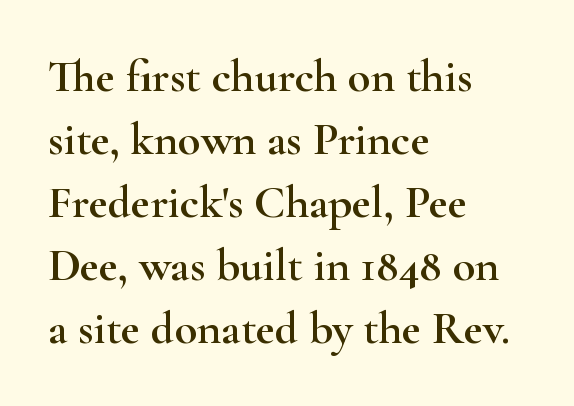
Q: Is the text italic (slanted)? A: No, it is upright.
Q: Is the typeface a serif or a sans-serif typeface? A: Serif.
Q: Is the text underlined? A: No.
Q: How is the paragraph aligned? A: Left-aligned.
Q: Is the spacing between letters normal or unusually wide? A: Normal.
Q: Is the spacing between lines tight, normal or loose? A: Normal.
Q: Width (condensed, normal, or wide)? A: Wide.
Q: Stroke contrast? A: High.
Q: x-height? A: Small.
Q: Monospaced? A: No.
